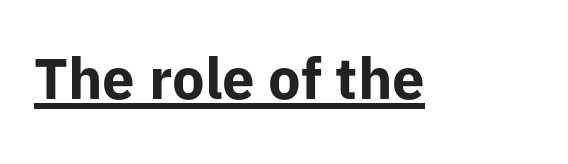
{"serif": "no", "italic": "no", "bold": "yes", "weight": "bold", "width": "normal", "stroke_contrast": "low", "x_height": "medium", "monospaced": "no", "underline": "yes", "letter_spacing": "normal", "letter_spacing_em": 0.0, "glyph_px": 58}
